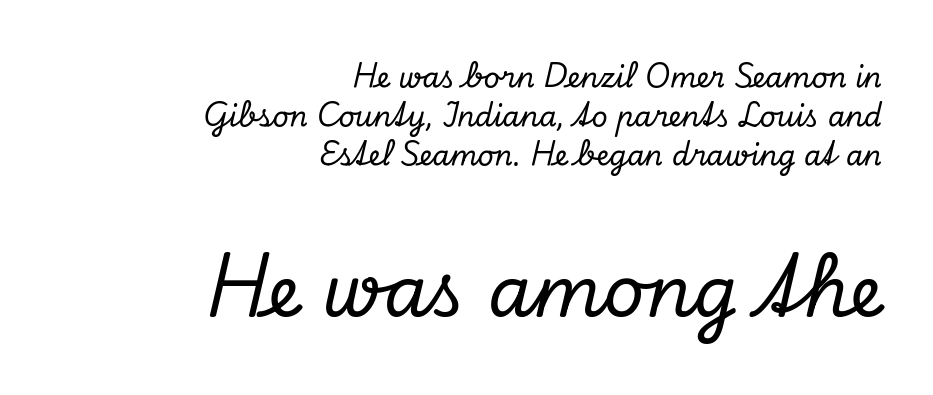
Q: Is the text italic (slanted)? A: Yes, it leans right by about 13 degrees.
Q: Is the typeface a serif or a sans-serif typeface? A: Serif.
Q: Is the text underlined? A: No.
Q: How is the paragraph aligned? A: Right-aligned.
Q: Is the spacing between letters normal or unusually wide? A: Normal.
Q: Is the spacing between lines tight, normal or loose? A: Normal.
Q: Which block of text is set in a larger size, the first (top) or the second (bottom)? A: The second (bottom) one.
Q: Width (condensed, normal, or wide)? A: Normal.
Q: Stroke contrast? A: Low.
Q: x-height? A: Small.
Q: Monospaced? A: No.
